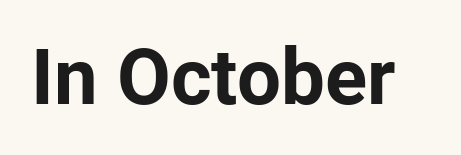
If you drew a line through each stem, it would be perfectly vertical. The line texture is even and compact thanks to regular tracking. Every letter is thick-stroked: bold, no question. Classification — sans serif.
